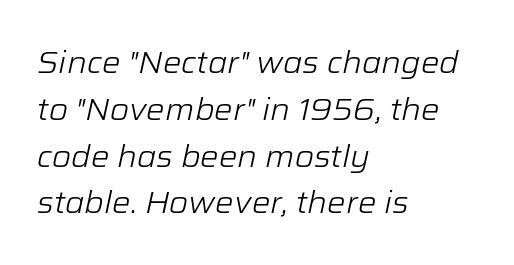
Italic? Definitely — the glyphs are oblique. The weight tops out at a normal text grade. Regular leading. Nobody drew a line under any word here. The passage shown is typed in a proportional face where columns would drift.
